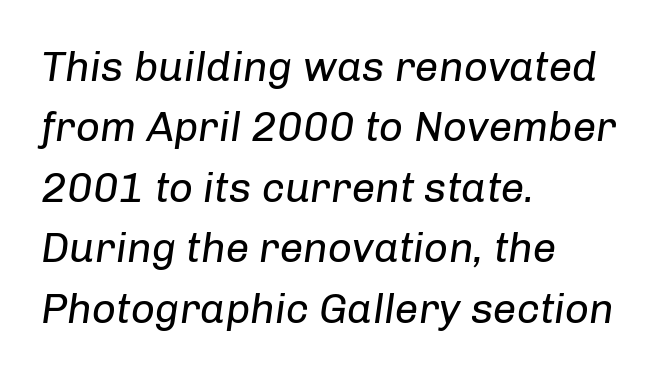
The weight would be labelled regular, book, light, or lighter still. Nobody touched the tracking dial on this one. The axis of the letterforms is tilted away from vertical. Unmarked baselines from the first word to the last. All the whitespace from short lines collects on the right.
